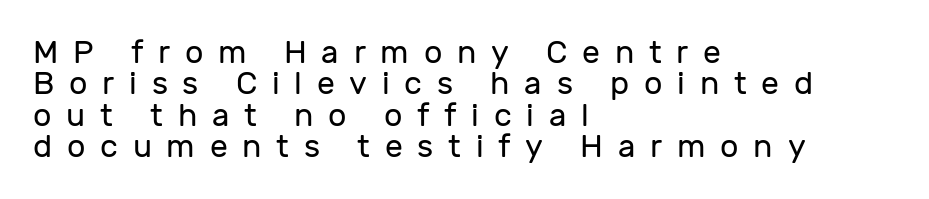
The image shows 32 px regular-weight sans-serif type, upright; set left-aligned, tight line spacing (0.98x), unusually wide letter spacing (+0.46 em), not underlined; low stroke contrast and a medium x-height.
